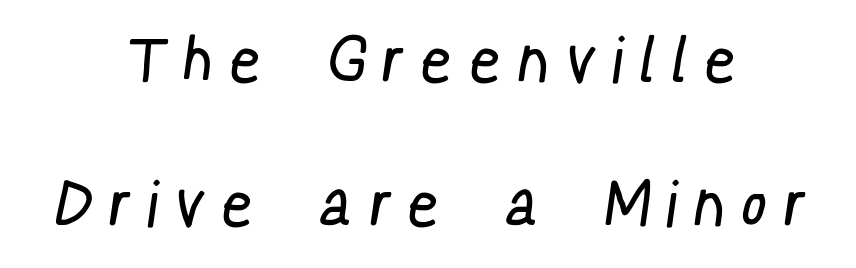
The image shows 62 px regular-weight, condensed sans-serif type; set centered, loose line spacing (2.33x), unusually wide letter spacing (+0.39 em), not underlined; low stroke contrast and a medium x-height.
